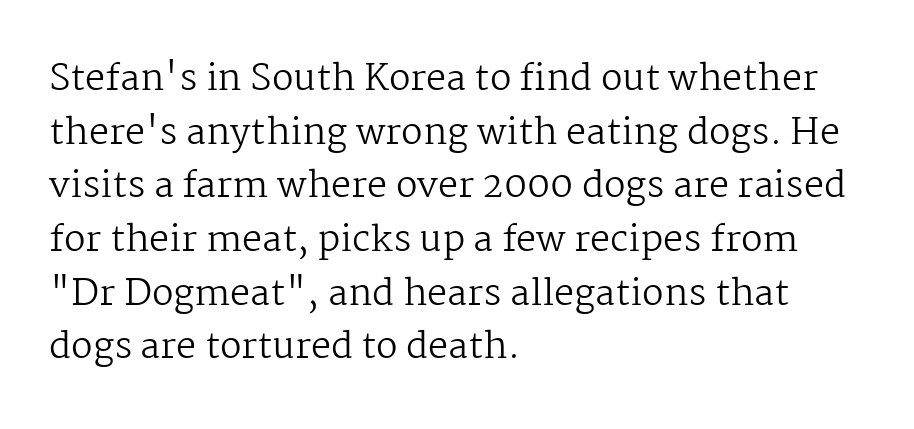
One-word summary of the alignment: left. Here the glyphs are tracked normally, forming tight word shapes. Each row of text sits above clean, open space. Horizontal bands of white between lines are of average thickness.
